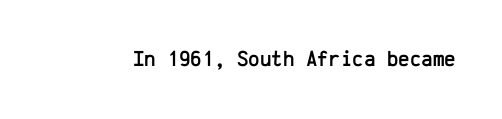
Tall strokes in this sample are plumb rather than angled. Short note: letters normally spaced. Lines of text with bare space underneath.
